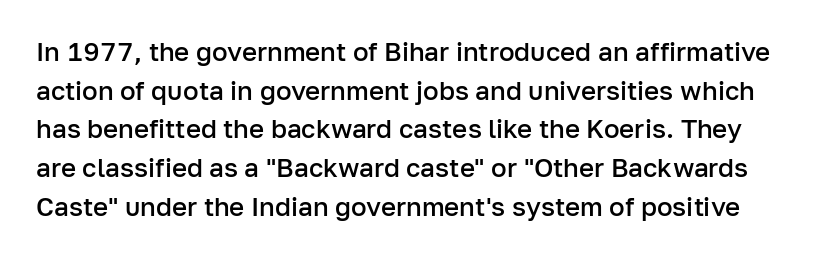
Q: Is the text bold? A: Semi-bold.
Q: Is the text italic (slanted)? A: No, it is upright.
Q: Is the text underlined? A: No.
Q: Is the spacing between letters normal or unusually wide? A: Normal.
Q: Is the spacing between lines tight, normal or loose? A: Normal.
